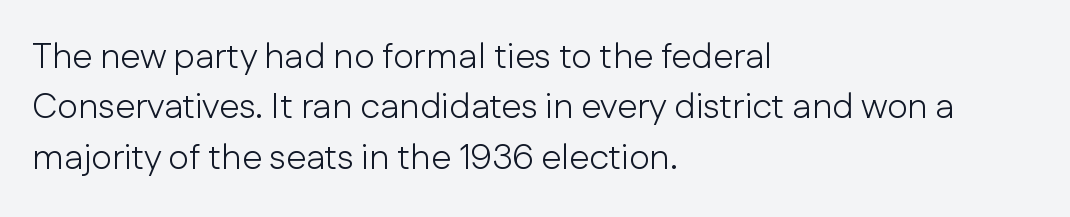
How would I describe the line gaps? Plain and ordinary. Every character sits straight up, as roman type does. The letters look calm and open, with moderate or lighter stems. Nobody touched the tracking dial on this one. Note the varied advance widths — an 'i' is clearly narrower than an 'm'. If you drew a ruler down the left edge, every line would touch it.
